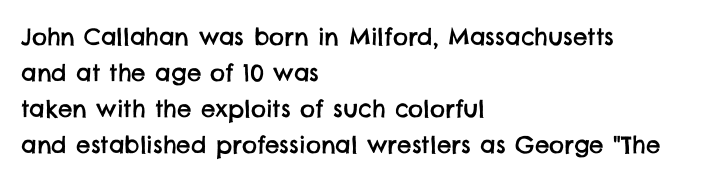
The image shows 23 px text type; set left-aligned, normal line spacing (1.56x), normal letter spacing, not underlined.
